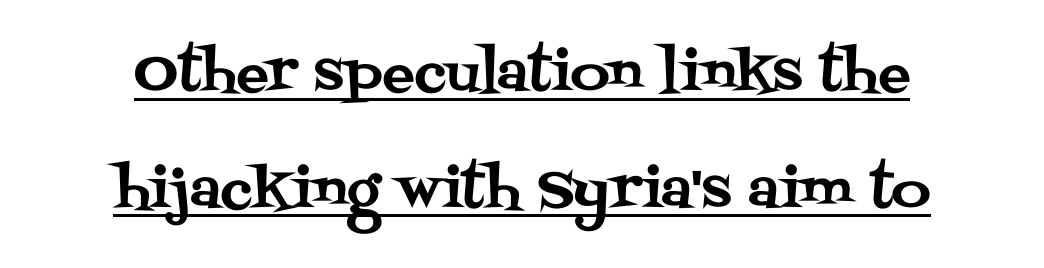
Q: Is the text italic (slanted)? A: No, it is upright.
Q: Is the typeface a serif or a sans-serif typeface? A: Serif.
Q: Is the text underlined? A: Yes.
Q: How is the paragraph aligned? A: Centered.
Q: Is the spacing between letters normal or unusually wide? A: Normal.
Q: Is the spacing between lines tight, normal or loose? A: Loose.
Q: Width (condensed, normal, or wide)? A: Normal.
Q: Stroke contrast? A: Medium.
Q: x-height? A: Large.
Q: Monospaced? A: No.
